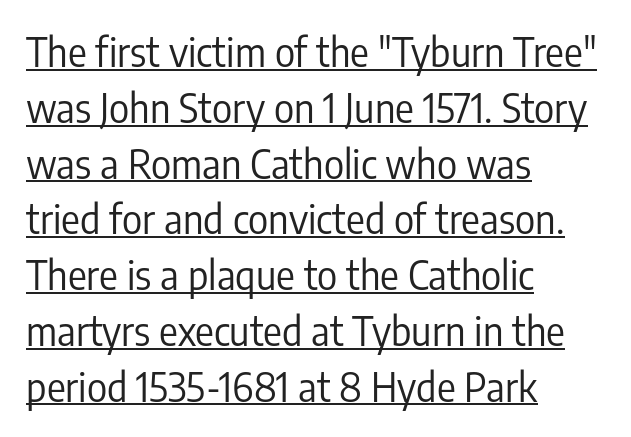
{"serif": "no", "italic": "no", "bold": "no", "weight": "regular", "width": "condensed", "stroke_contrast": "low", "x_height": "medium", "monospaced": "no", "underline": "yes", "align": "left", "line_spacing": "normal", "line_spacing_ratio": 1.43, "letter_spacing": "normal", "letter_spacing_em": 0.0, "glyph_px": 39}
